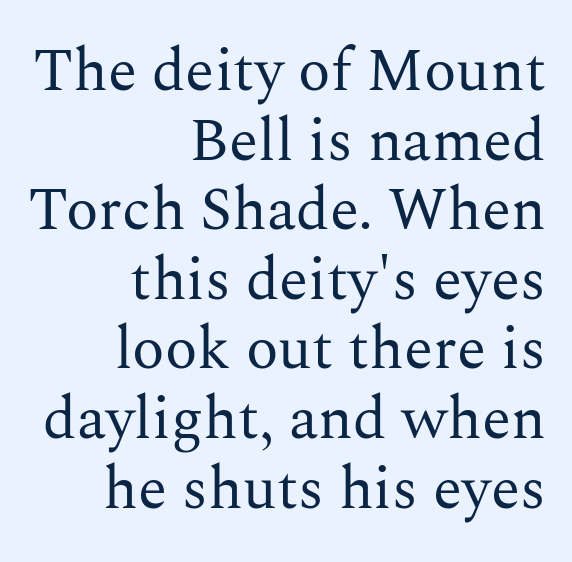
Q: Is the text bold? A: No.
Q: Is the text italic (slanted)? A: No, it is upright.
Q: Is the typeface a serif or a sans-serif typeface? A: Serif.
Q: Is the text underlined? A: No.
Q: How is the paragraph aligned? A: Right-aligned.
Q: Is the spacing between letters normal or unusually wide? A: Normal.
Q: Width (condensed, normal, or wide)? A: Normal.
Q: Stroke contrast? A: Medium.
Q: x-height? A: Medium.
Q: Monospaced? A: No.
